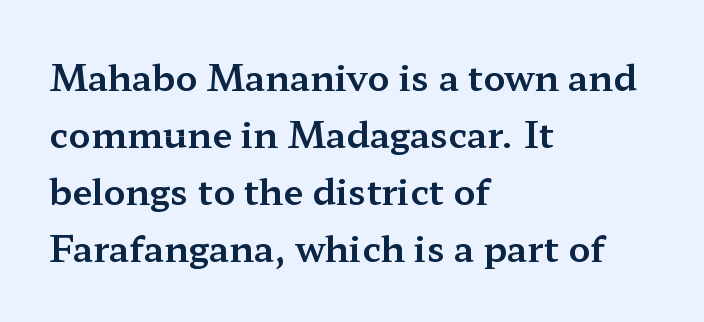
Do the characters align in a grid? No, the font is proportional. The gap between lines stays unmarked. A normal amount of white space separates one row of letters from the next. Italic? Not at all — the glyphs are vertical. In terms of letterform style, serifs are clearly present.
